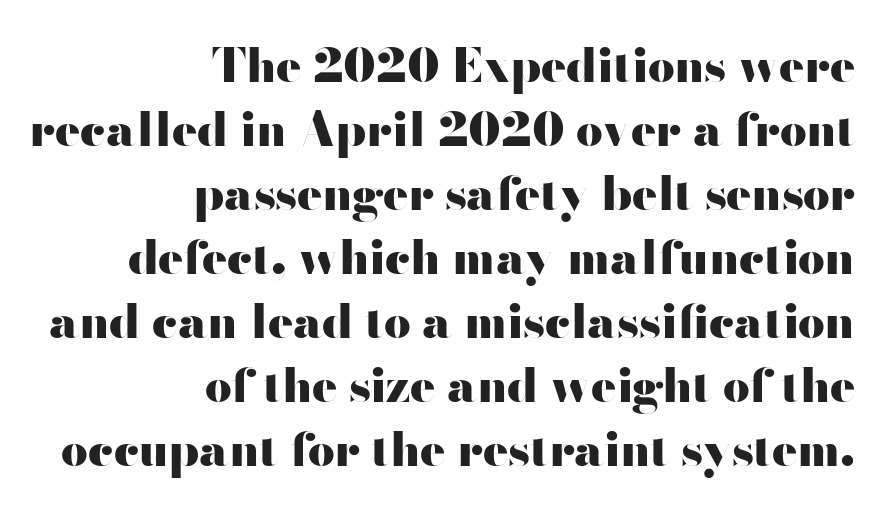
The glyphs are unaccompanied by any horizontal stroke below them. Teacher's note: observe the even right margin — that is flush-right alignment. Vertical spacing — default. Heft: maximum for text — a bold. A typesetter would call this proportional, since set widths differ per character.
